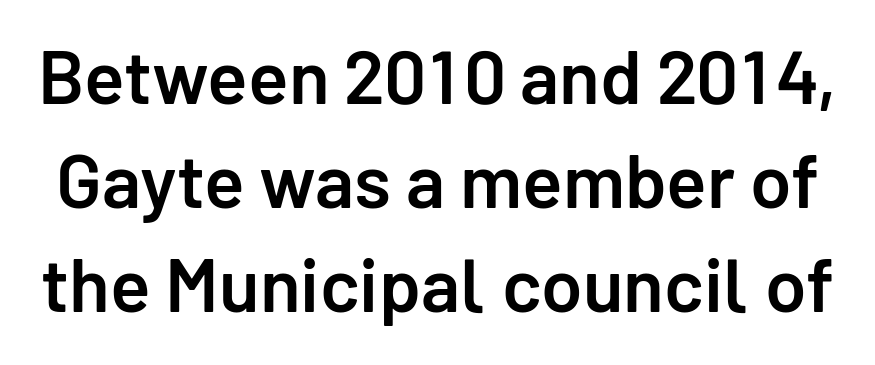
Q: Is the text bold? A: Semi-bold.
Q: Is the text italic (slanted)? A: No, it is upright.
Q: Is the typeface a serif or a sans-serif typeface? A: Sans-serif.
Q: Is the text underlined? A: No.
Q: Is the spacing between letters normal or unusually wide? A: Normal.
Q: Is the spacing between lines tight, normal or loose? A: Normal.
Q: Width (condensed, normal, or wide)? A: Normal.
Q: Stroke contrast? A: Low.
Q: x-height? A: Medium.
Q: Monospaced? A: No.
